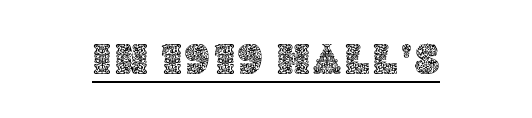
{"italic": "no", "width": "normal", "x_height": "large", "monospaced": "no", "underline": "yes", "glyph_px": 44}
